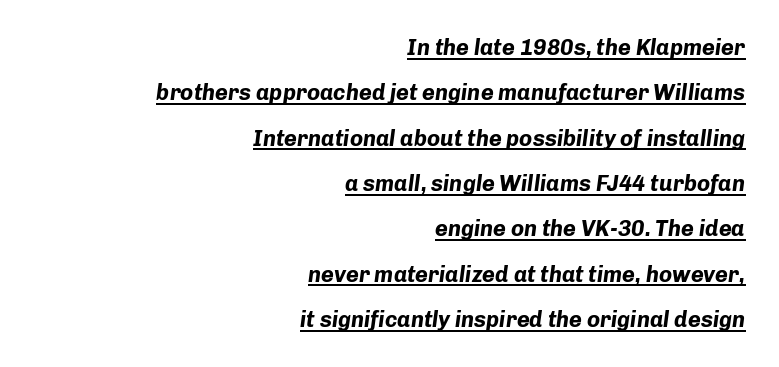
Does the lettering tilt? It does — this is italic. The words here are underlined. The passage shown is emphatically bold. These lines stand farther apart than default settings would place them. The tracking reads as untouched default to a designer's eye. A student would call this right alignment; a typographer would say flush right, rag left.
